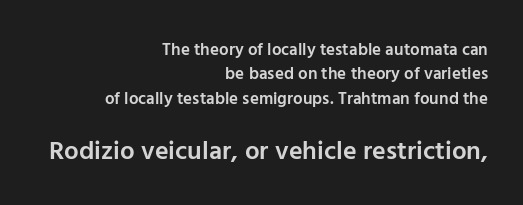
The image shows 26 px text type, upright; set right-aligned, normal line spacing (1.44x), normal letter spacing, not underlined; the second (bottom) block is 1.53x larger.
